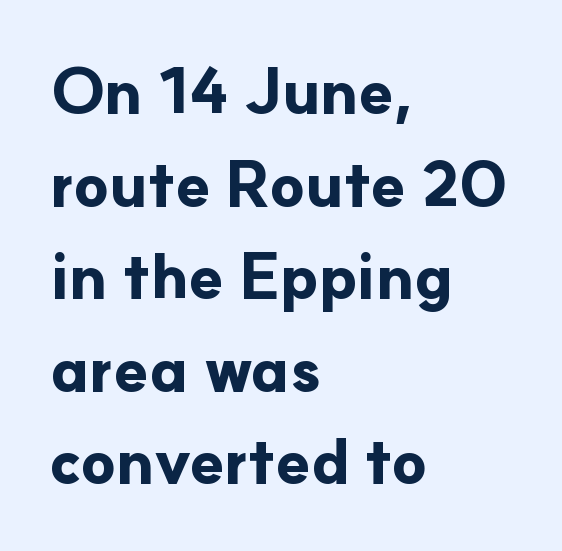
{"serif": "no", "italic": "no", "bold": "yes", "weight": "bold", "width": "normal", "stroke_contrast": "low", "x_height": "small", "monospaced": "no", "underline": "no", "align": "left", "line_spacing": "normal", "line_spacing_ratio": 1.47, "letter_spacing": "normal", "letter_spacing_em": 0.0, "glyph_px": 63}
